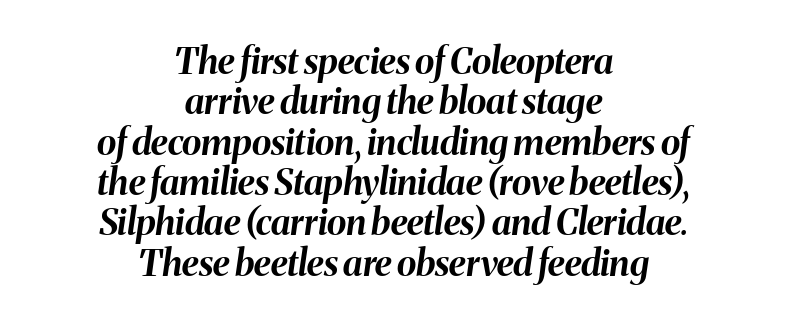
Q: Is the text bold? A: Yes.
Q: Is the text italic (slanted)? A: Yes, it leans right by about 8 degrees.
Q: Is the text underlined? A: No.
Q: How is the paragraph aligned? A: Centered.
Q: Is the spacing between letters normal or unusually wide? A: Normal.
Q: Is the spacing between lines tight, normal or loose? A: Tight.
Q: Width (condensed, normal, or wide)? A: Normal.
Q: Stroke contrast? A: Medium.
Q: x-height? A: Medium.
Q: Monospaced? A: No.
